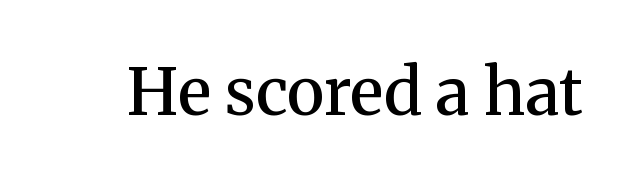
{"serif": "yes", "italic": "no", "bold": "semi", "weight": "semibold", "width": "normal", "stroke_contrast": "medium", "x_height": "medium", "monospaced": "no", "underline": "no", "letter_spacing": "normal", "letter_spacing_em": 0.0, "glyph_px": 65}
